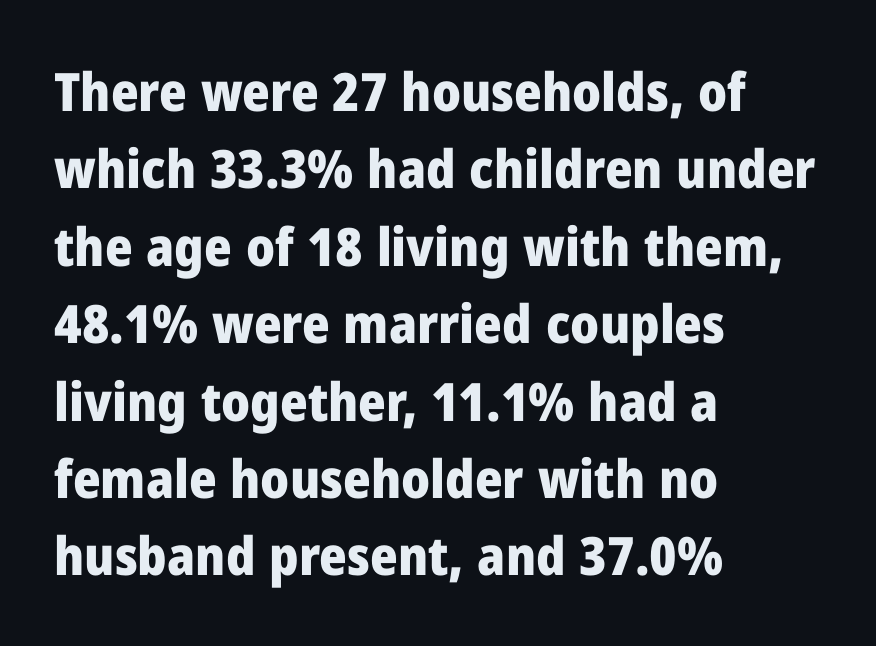
{"serif": "no", "italic": "no", "bold": "yes", "weight": "heavy", "width": "normal", "stroke_contrast": "low", "x_height": "medium", "monospaced": "no", "underline": "no", "align": "left", "line_spacing": "normal", "line_spacing_ratio": 1.46, "letter_spacing": "normal", "letter_spacing_em": 0.0, "glyph_px": 53}
